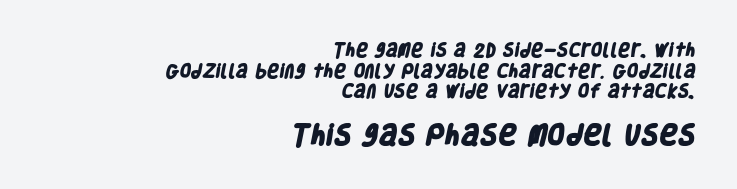
Q: Is the text bold? A: Yes.
Q: Is the text underlined? A: No.
Q: How is the paragraph aligned? A: Right-aligned.
Q: Is the spacing between letters normal or unusually wide? A: Normal.
Q: Is the spacing between lines tight, normal or loose? A: Normal.
Q: Which block of text is set in a larger size, the first (top) or the second (bottom)? A: The second (bottom) one.
